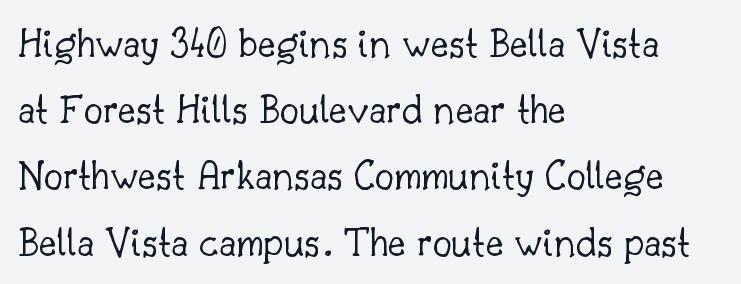
{"italic": "no", "bold": "no", "weight": "light", "width": "normal", "stroke_contrast": "low", "x_height": "small", "monospaced": "no", "underline": "no", "align": "left", "line_spacing": "normal", "line_spacing_ratio": 1.54, "letter_spacing": "normal", "letter_spacing_em": 0.0, "glyph_px": 43}
